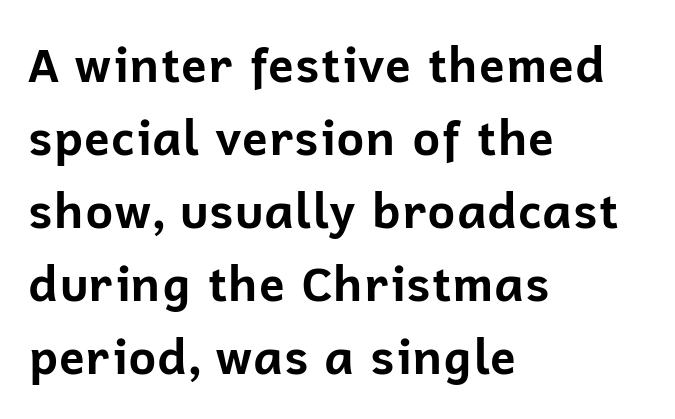
Think of a printed novel: that variable character pitch is what you see here. Rule under the text: the space is simply empty. The type is set solid horizontally, with unmodified tracking. Notice how thick the strokes are: this is what a full bold looks like.
